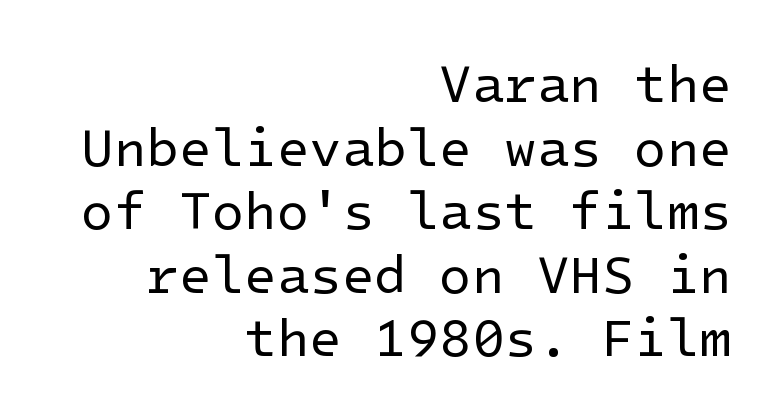
Bare-footed words on every line. Reading down the block, your eye finds every line finishing at a fixed right position. Look at the bottom of the vertical strokes: they stop flat, with no serifs. The axis of the letterforms is exactly vertical. A typesetter would call this zero additional tracking.
